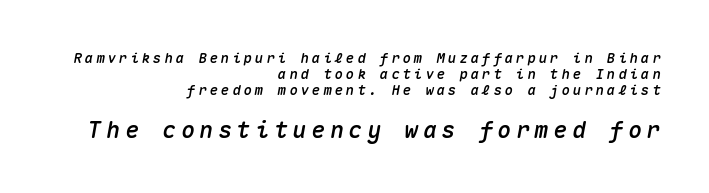
The image shows 23 px text type, italic (leaning right); set right-aligned, tight line spacing (1.13x), unusually wide letter spacing (+0.21 em), not underlined; the second (bottom) block is 1.64x larger.
